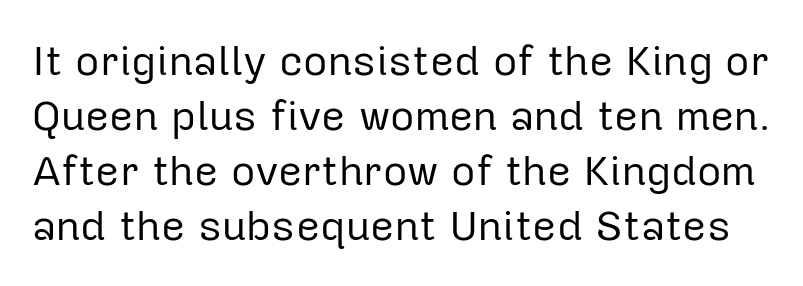
A typesetter would call this proportional, since set widths differ per character. Stroke terminals: plain, sans-serif. Between one letter and the next there's only the usual sliver of space. Every stem runs plumb, perpendicular to the baseline.
